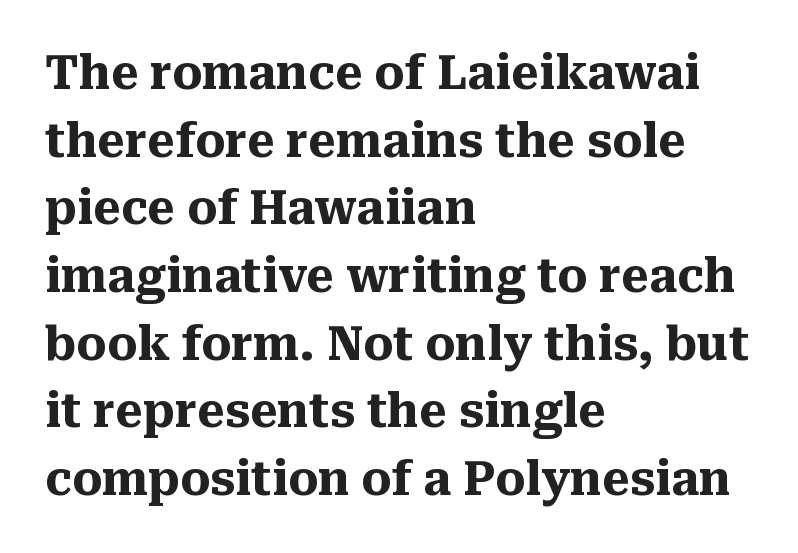
Q: Is the text bold? A: Yes.
Q: Is the text italic (slanted)? A: No, it is upright.
Q: Is the typeface a serif or a sans-serif typeface? A: Serif.
Q: Is the text underlined? A: No.
Q: How is the paragraph aligned? A: Left-aligned.
Q: Is the spacing between letters normal or unusually wide? A: Normal.
Q: Is the spacing between lines tight, normal or loose? A: Normal.
Q: Width (condensed, normal, or wide)? A: Normal.
Q: Stroke contrast? A: Medium.
Q: x-height? A: Medium.
Q: Monospaced? A: No.
